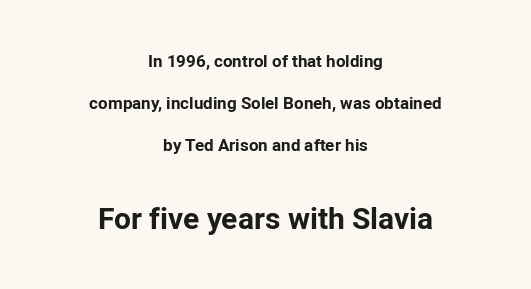
The image shows 30 px bold sans-serif type, upright; set centered, loose line spacing (2.48x), normal letter spacing, not underlined; the second (bottom) block is 1.76x larger; low stroke contrast and a medium x-height.
